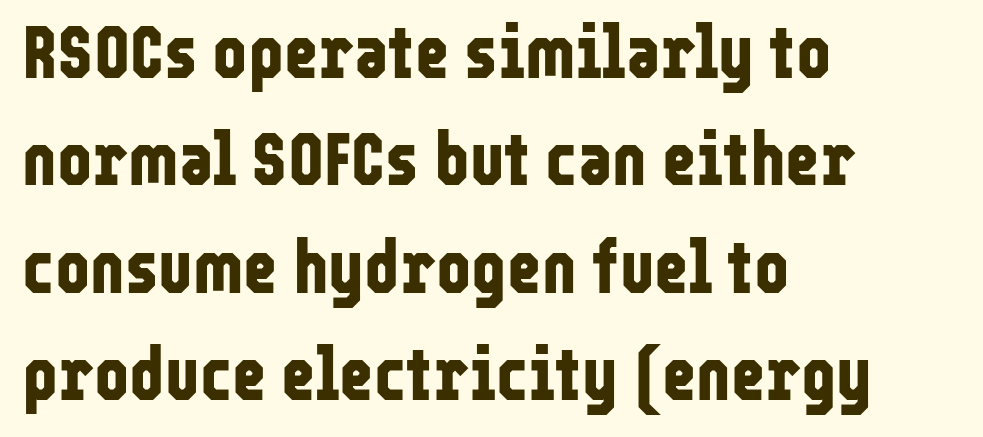
Q: Is the text bold? A: Yes.
Q: Is the text italic (slanted)? A: No, it is upright.
Q: Is the typeface a serif or a sans-serif typeface? A: Sans-serif.
Q: Is the text underlined? A: No.
Q: How is the paragraph aligned? A: Left-aligned.
Q: Is the spacing between letters normal or unusually wide? A: Normal.
Q: Is the spacing between lines tight, normal or loose? A: Normal.
Q: Width (condensed, normal, or wide)? A: Condensed.
Q: Stroke contrast? A: Low.
Q: x-height? A: Medium.
Q: Monospaced? A: No.
